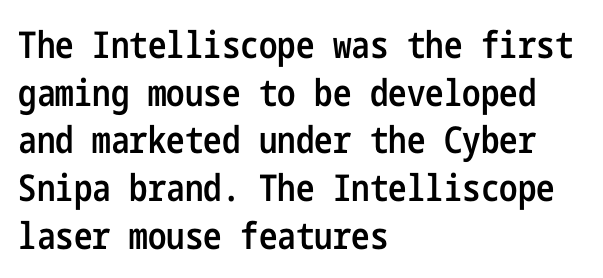
The lines are quadded left. Look at the stroke-to-counter ratio: somewhat heavy, a semibold. The letterforms sit shoulder to shoulder at normal distance. Leading: standard. Quick note: not italic, upright. Does the type have serifs? No, each stem ends abruptly.
